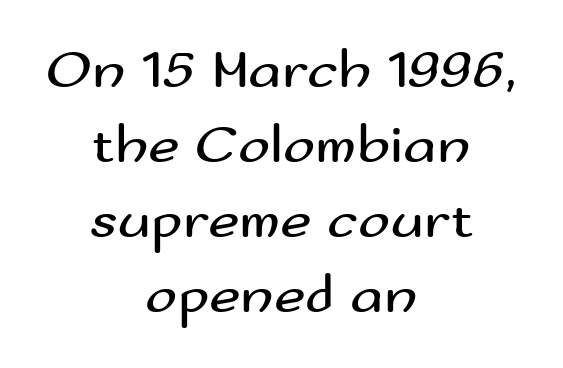
The image shows 54 px regular-weight, wide sans-serif type, upright; set centered, normal line spacing (1.39x), normal letter spacing, not underlined; medium stroke contrast and a small x-height.
